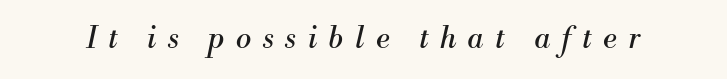
Compared with ordinary roman type, these characters are visibly tilted. A clean baseline with only descenders dipping below it. Character widths vary here, with narrow letters taking less room than wide ones. Tracking value appears strongly positive — letters spread wide. Stem width sits at or under what a default text font uses. What kind of face is this? One with serifs.
